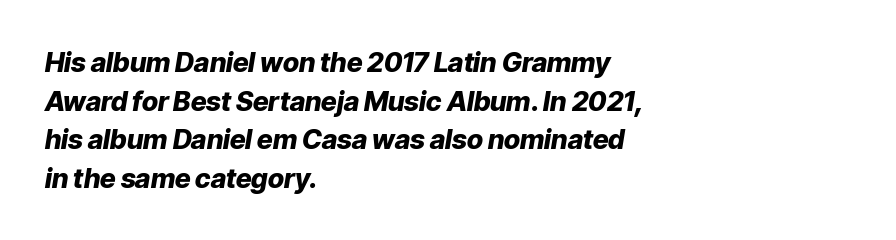
Q: Is the text bold? A: Yes.
Q: Is the text italic (slanted)? A: Yes, it leans right by about 9 degrees.
Q: Is the text underlined? A: No.
Q: How is the paragraph aligned? A: Left-aligned.
Q: Is the spacing between letters normal or unusually wide? A: Normal.
Q: Is the spacing between lines tight, normal or loose? A: Normal.
